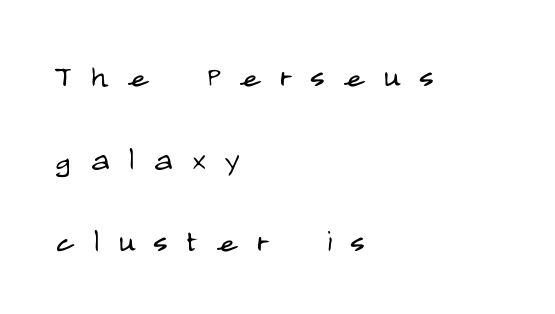
Q: Is the text bold? A: No.
Q: Is the text italic (slanted)? A: No, it is upright.
Q: Is the typeface a serif or a sans-serif typeface? A: Sans-serif.
Q: Is the text underlined? A: No.
Q: How is the paragraph aligned? A: Left-aligned.
Q: Is the spacing between letters normal or unusually wide? A: Unusually wide.
Q: Is the spacing between lines tight, normal or loose? A: Loose.
Q: Width (condensed, normal, or wide)? A: Condensed.
Q: Stroke contrast? A: Low.
Q: x-height? A: Large.
Q: Monospaced? A: No.
